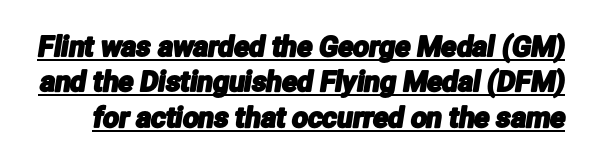
{"serif": "no", "width": "condensed", "stroke_contrast": "low", "x_height": "medium", "monospaced": "no", "underline": "yes", "line_spacing": "normal", "line_spacing_ratio": 1.26, "letter_spacing": "normal", "letter_spacing_em": 0.0, "glyph_px": 28}
